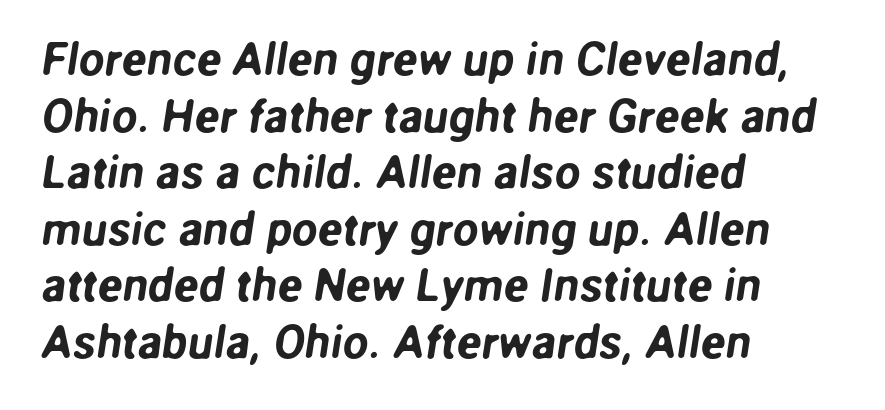
Caption: standard tracking, unaltered. Reading down the block, your eye returns to a fixed left position each line. The face used here is proportionally spaced, like ordinary book or web type. The rendering shows plain stroke endings on the letterforms — a sans-serif design. Type without underlining.
